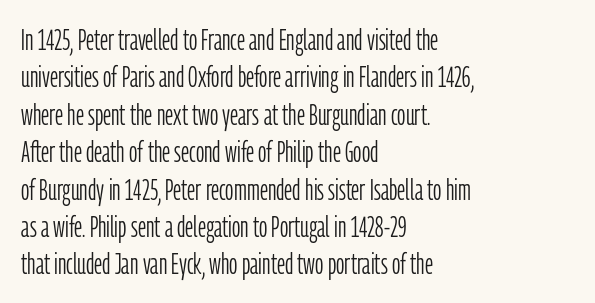
{"serif": "no", "italic": "no", "bold": "no", "weight": "light", "width": "condensed", "stroke_contrast": "low", "x_height": "medium", "monospaced": "no", "underline": "no", "align": "left", "line_spacing": "normal", "line_spacing_ratio": 1.29, "letter_spacing": "normal", "letter_spacing_em": 0.0, "glyph_px": 29}
